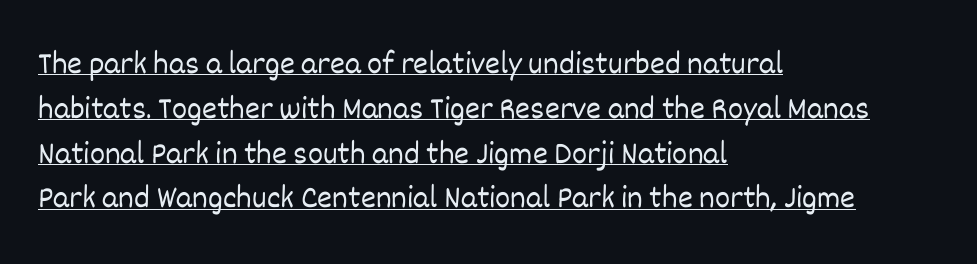
The image shows 32 px light type, upright; set left-aligned, normal line spacing (1.4x), normal letter spacing, underlined; low stroke contrast and a large x-height.
